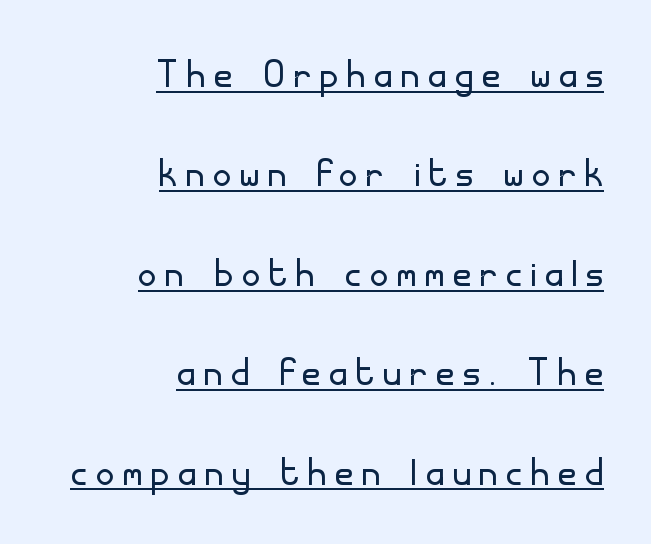
Q: Is the text bold? A: No.
Q: Is the text italic (slanted)? A: No, it is upright.
Q: Is the typeface a serif or a sans-serif typeface? A: Sans-serif.
Q: Is the text underlined? A: Yes.
Q: How is the paragraph aligned? A: Right-aligned.
Q: Is the spacing between lines tight, normal or loose? A: Loose.
Q: Width (condensed, normal, or wide)? A: Normal.
Q: Stroke contrast? A: Low.
Q: x-height? A: Small.
Q: Monospaced? A: No.
